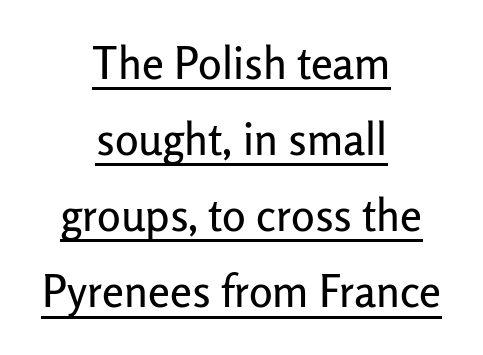
A typesetter would label this face a sans. The gaps between neighbouring characters are ordinary and unremarkable. The passage is arranged like a title page — every line centered. Is there any slant? The stems are plumb.
